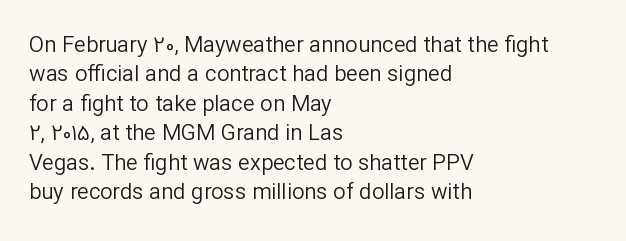
{"italic": "no", "bold": "no", "underline": "no", "align": "left", "line_spacing": "normal", "line_spacing_ratio": 1.34, "letter_spacing": "normal", "letter_spacing_em": 0.0, "glyph_px": 22}
